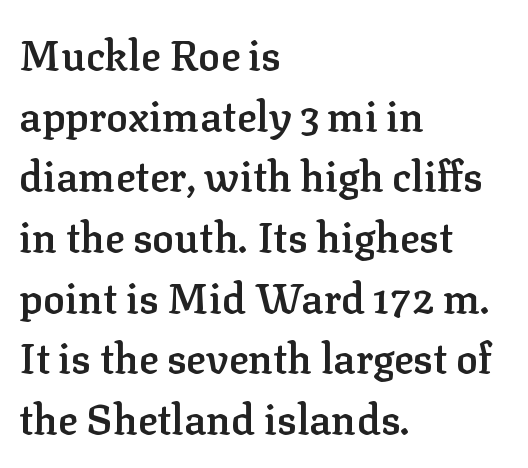
The image shows 41 px semibold serif type, upright; set left-aligned, normal line spacing (1.48x), normal letter spacing, not underlined; low stroke contrast and a medium x-height.
